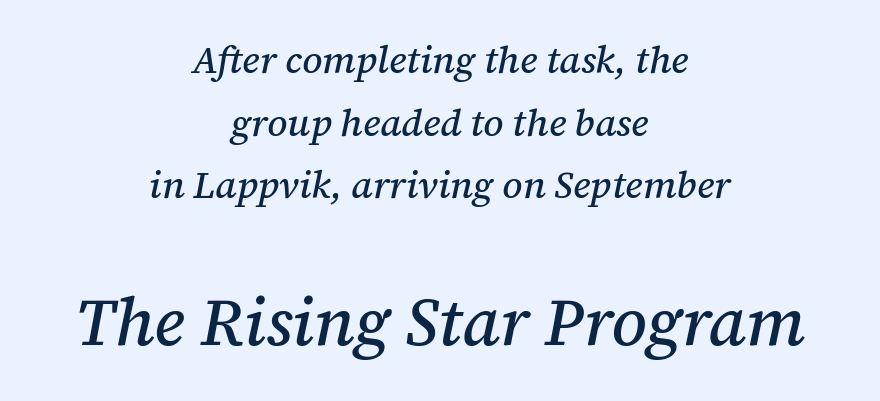
The image shows 67 px serif type, italic (leaning right); set centered, normal line spacing (1.65x), normal letter spacing, not underlined; the second (bottom) block is 1.76x larger; medium stroke contrast and a medium x-height.
